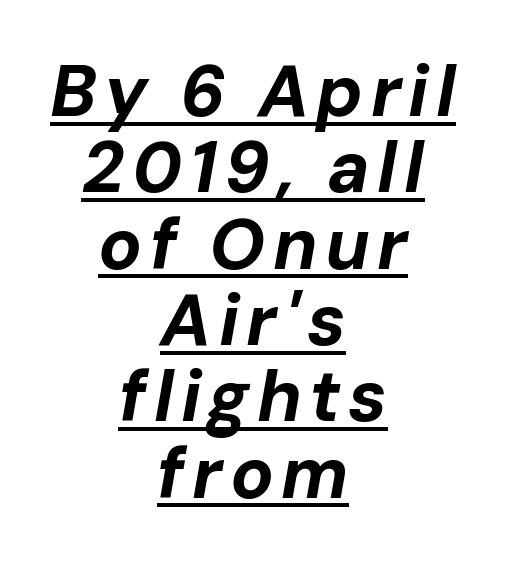
The image shows 72 px bold type, italic (leaning right); set centered, tight line spacing (1.06x), underlined; low stroke contrast and a medium x-height.
